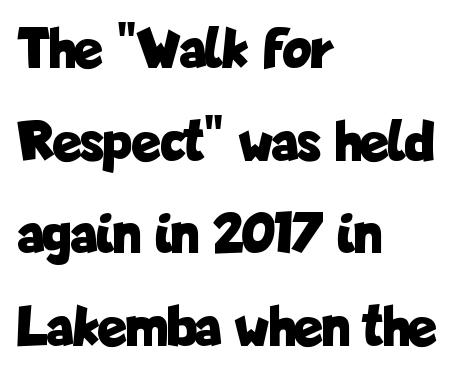
Q: Is the text bold? A: Yes.
Q: Is the text italic (slanted)? A: No, it is upright.
Q: Is the typeface a serif or a sans-serif typeface? A: Sans-serif.
Q: Is the text underlined? A: No.
Q: How is the paragraph aligned? A: Left-aligned.
Q: Is the spacing between letters normal or unusually wide? A: Normal.
Q: Is the spacing between lines tight, normal or loose? A: Normal.
Q: Width (condensed, normal, or wide)? A: Condensed.
Q: Stroke contrast? A: Low.
Q: x-height? A: Medium.
Q: Monospaced? A: No.
